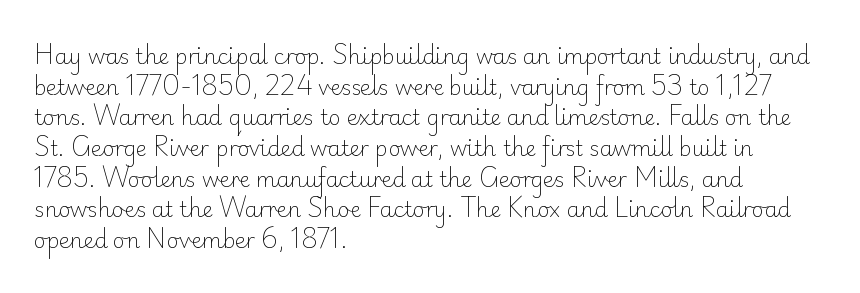
The image shows 21 px text type, upright; set left-aligned, normal line spacing (1.46x), normal letter spacing, not underlined.
